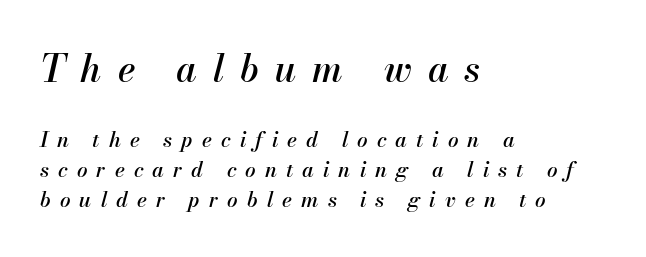
The image shows 37 px text type, italic (leaning right); set left-aligned, normal line spacing (1.44x), unusually wide letter spacing (+0.43 em), not underlined; the first (top) block is 1.76x larger; medium stroke contrast and a small x-height.
